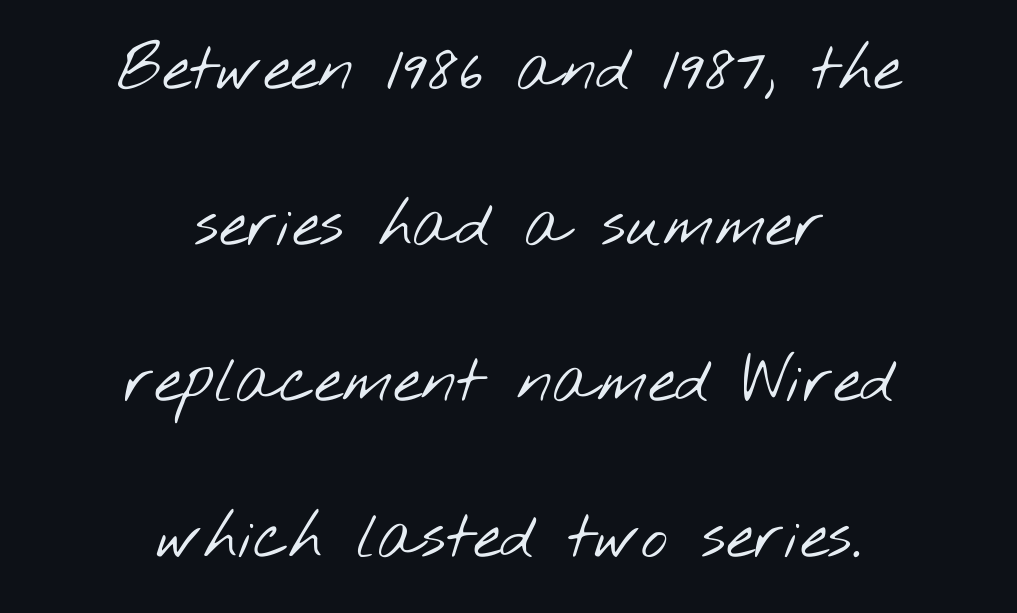
This reads as an unemphasized weight, regular at the heaviest. The face used here is proportionally spaced, like ordinary book or web type. The type family on display is of the sans-serif kind. Rule under the text: the space is simply empty.
